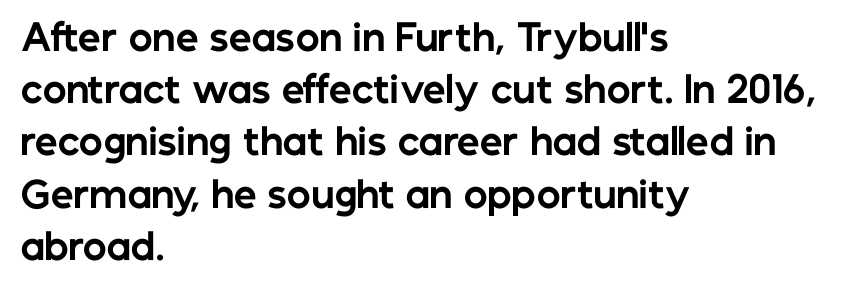
Does the weight exceed regular? Yes, all the way to bold. You could not count columns in this text — the font is proportionally spaced. A roman cut, with each character standing at attention. In terms of letterform style, serifs are entirely absent. A classic flush-left, rag-right setting is used for this passage. Underlining? Definitely not there.
